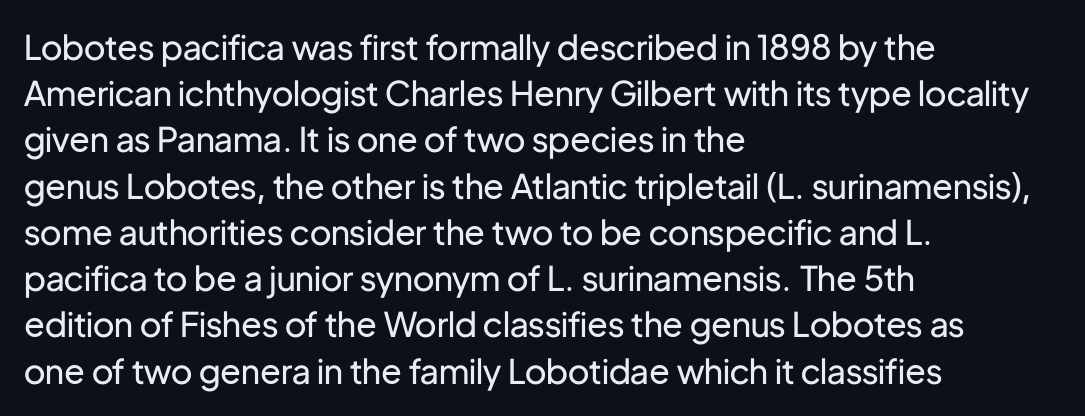
{"serif": "no", "italic": "no", "bold": "no", "weight": "regular", "width": "normal", "stroke_contrast": "low", "x_height": "medium", "monospaced": "no", "underline": "no", "align": "left", "line_spacing": "normal", "line_spacing_ratio": 1.36, "letter_spacing": "normal", "letter_spacing_em": 0.0, "glyph_px": 34}
